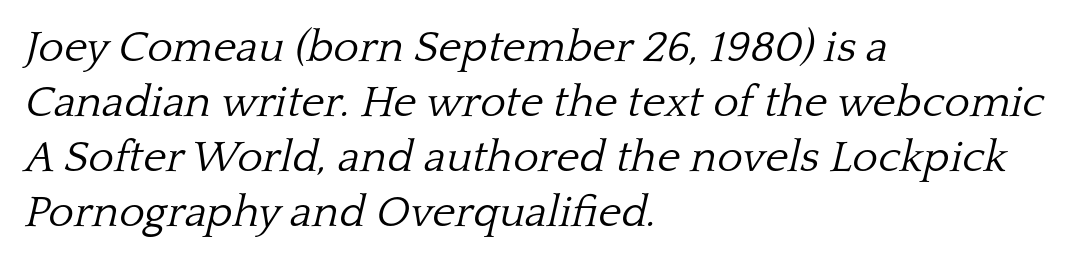
Q: Is the text bold? A: No.
Q: Is the text italic (slanted)? A: Yes, it leans right by about 13 degrees.
Q: Is the typeface a serif or a sans-serif typeface? A: Serif.
Q: Is the text underlined? A: No.
Q: How is the paragraph aligned? A: Left-aligned.
Q: Is the spacing between letters normal or unusually wide? A: Normal.
Q: Is the spacing between lines tight, normal or loose? A: Normal.
Q: Width (condensed, normal, or wide)? A: Normal.
Q: Stroke contrast? A: Low.
Q: x-height? A: Medium.
Q: Monospaced? A: No.
